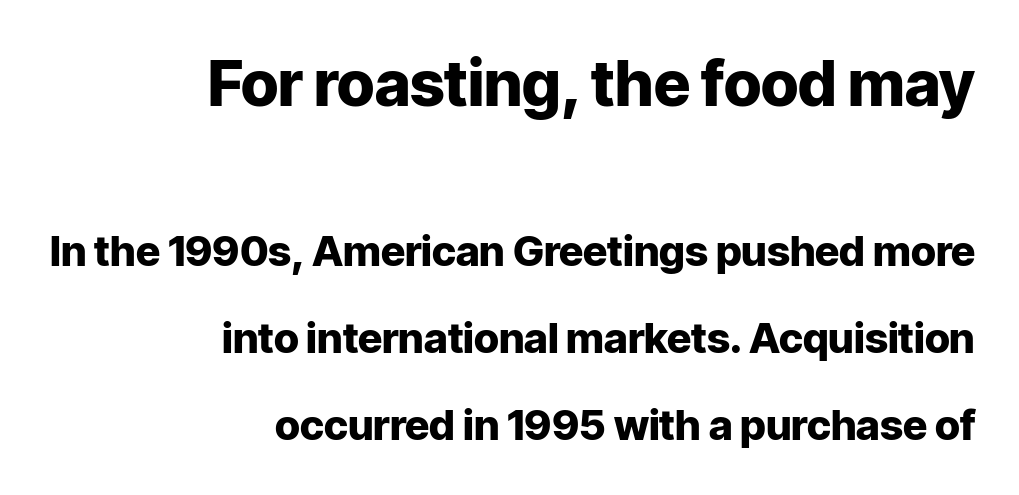
Q: Is the text bold? A: Yes.
Q: Is the text italic (slanted)? A: No, it is upright.
Q: Is the typeface a serif or a sans-serif typeface? A: Sans-serif.
Q: Is the text underlined? A: No.
Q: How is the paragraph aligned? A: Right-aligned.
Q: Is the spacing between letters normal or unusually wide? A: Normal.
Q: Is the spacing between lines tight, normal or loose? A: Loose.
Q: Which block of text is set in a larger size, the first (top) or the second (bottom)? A: The first (top) one.
Q: Width (condensed, normal, or wide)? A: Normal.
Q: Stroke contrast? A: Low.
Q: x-height? A: Medium.
Q: Monospaced? A: No.
